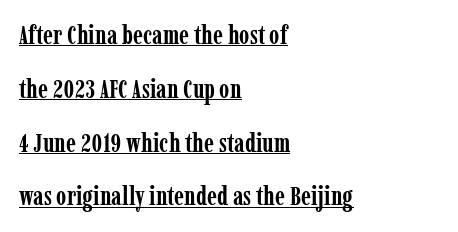
The specimen includes a rule beneath the text block's lines. Characters remain perfectly vertical along every line. A full-strength bold gives these letters their thick strokes. Nothing unusual about the tracking: characters are spaced as the font intends. These lines are set flush left with a ragged right edge.
